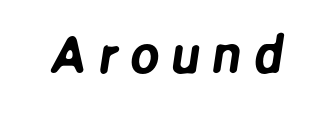
The image shows 53 px sans-serif type; set unusually wide letter spacing (+0.22 em), not underlined; low stroke contrast and a medium x-height.
